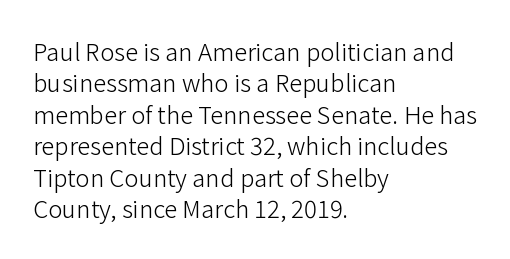
{"italic": "no", "bold": "no", "underline": "no", "align": "left", "line_spacing": "normal", "line_spacing_ratio": 1.31, "letter_spacing": "normal", "letter_spacing_em": 0.0, "glyph_px": 24}
